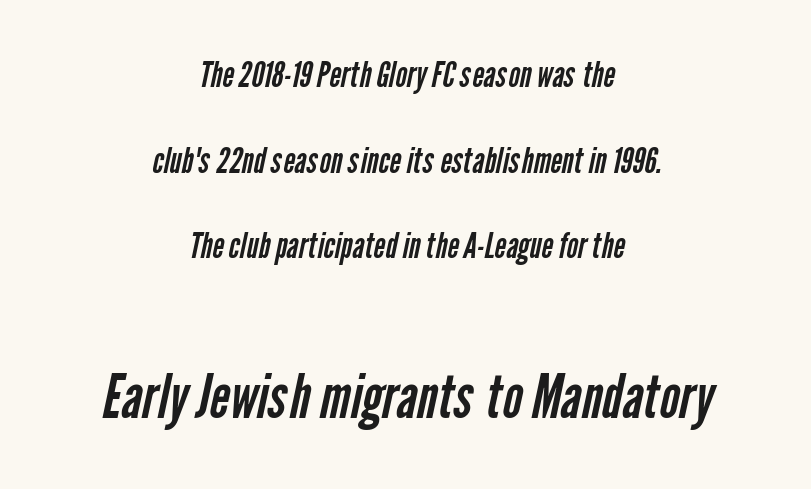
{"serif": "no", "bold": "no", "weight": "regular", "width": "condensed", "stroke_contrast": "low", "x_height": "medium", "monospaced": "no", "underline": "no", "align": "center", "line_spacing": "loose", "line_spacing_ratio": 2.45, "letter_spacing": "normal", "letter_spacing_em": 0.0, "larger_block": "second", "size_ratio": 1.74, "glyph_px": 61}
